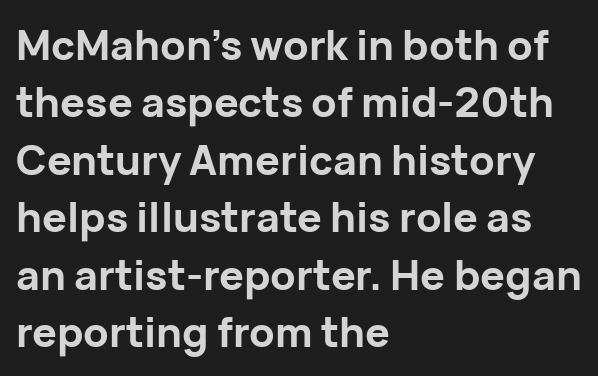
{"serif": "no", "italic": "no", "bold": "yes", "weight": "bold", "width": "normal", "stroke_contrast": "low", "x_height": "medium", "monospaced": "no", "underline": "no", "align": "left", "line_spacing": "normal", "line_spacing_ratio": 1.4, "letter_spacing": "normal", "letter_spacing_em": 0.0, "glyph_px": 41}
